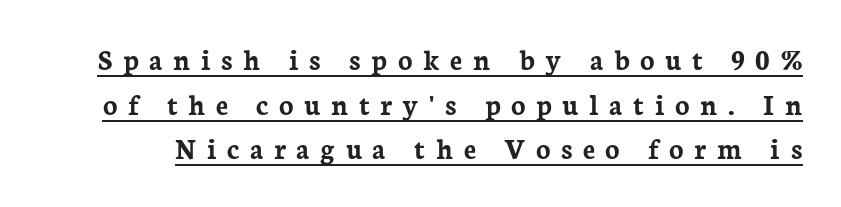
{"serif": "yes", "italic": "no", "bold": "yes", "weight": "semibold", "width": "normal", "stroke_contrast": "low", "x_height": "medium", "monospaced": "no", "underline": "yes", "line_spacing": "normal", "line_spacing_ratio": 1.49, "letter_spacing": "wide", "letter_spacing_em": 0.35, "glyph_px": 30}
